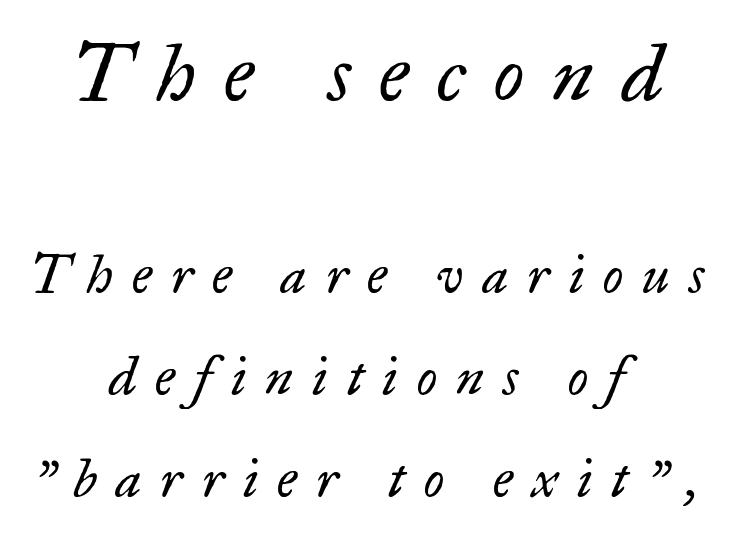
The image shows 79 px regular-weight serif type, italic (leaning right); set centered, loose line spacing (1.93x), unusually wide letter spacing (+0.36 em), not underlined; the first (top) block is 1.49x larger; low stroke contrast and a small x-height.
